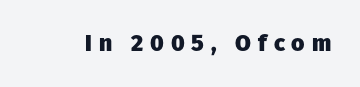
Q: Is the text bold? A: Yes.
Q: Is the text italic (slanted)? A: No, it is upright.
Q: Is the text underlined? A: No.
Q: Is the spacing between letters normal or unusually wide? A: Unusually wide.
